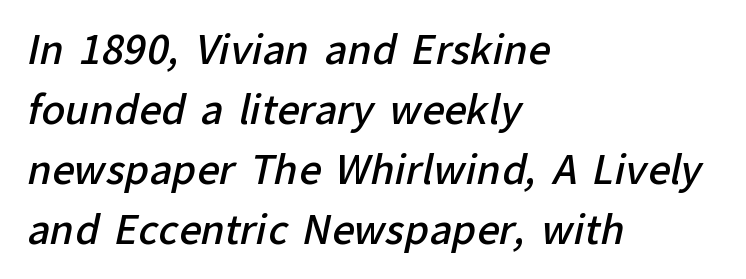
The image shows 39 px semibold sans-serif type; set left-aligned, normal line spacing (1.54x), normal letter spacing, not underlined; low stroke contrast and a medium x-height.
